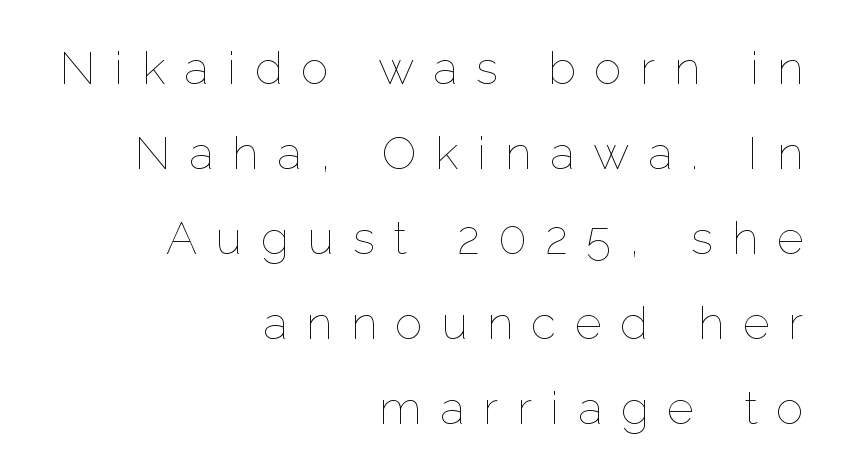
Q: Is the text bold? A: No.
Q: Is the text italic (slanted)? A: No, it is upright.
Q: Is the text underlined? A: No.
Q: How is the paragraph aligned? A: Right-aligned.
Q: Is the spacing between letters normal or unusually wide? A: Unusually wide.
Q: Width (condensed, normal, or wide)? A: Normal.
Q: Stroke contrast? A: Low.
Q: x-height? A: Medium.
Q: Monospaced? A: No.
